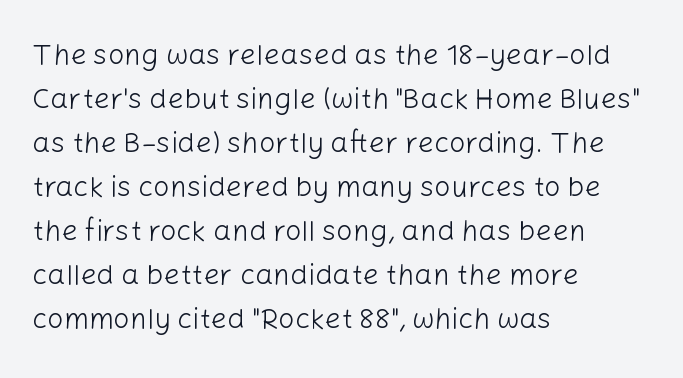
{"serif": "no", "italic": "no", "bold": "no", "weight": "light", "width": "normal", "stroke_contrast": "low", "x_height": "medium", "monospaced": "no", "underline": "no", "align": "left", "line_spacing": "normal", "line_spacing_ratio": 1.52, "letter_spacing": "normal", "letter_spacing_em": 0.0, "glyph_px": 29}
